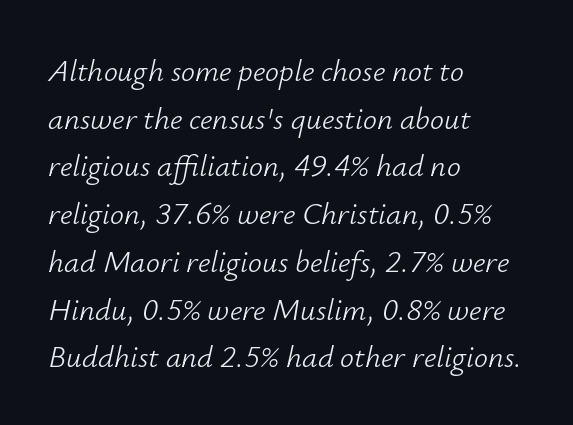
{"italic": "yes", "lean": "right", "slant_degrees": 12, "bold": "no", "weight": "light", "width": "normal", "stroke_contrast": "low", "x_height": "small", "monospaced": "no", "underline": "no", "align": "left", "line_spacing": "normal", "line_spacing_ratio": 1.54, "letter_spacing": "normal", "letter_spacing_em": 0.0, "glyph_px": 31}
